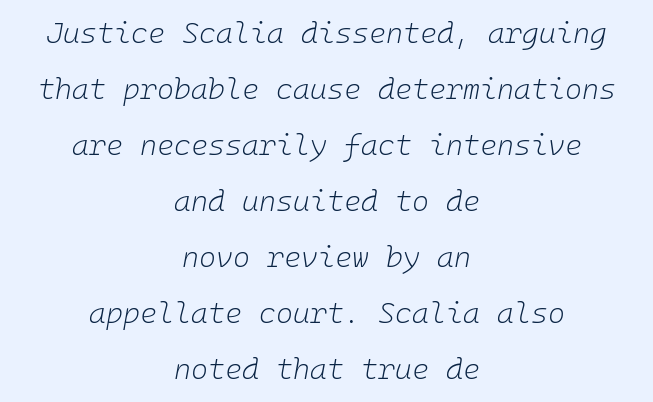
{"italic": "yes", "lean": "right", "slant_degrees": 10, "bold": "no", "weight": "light", "width": "normal", "stroke_contrast": "low", "x_height": "medium", "underline": "no", "align": "center", "line_spacing": "loose", "line_spacing_ratio": 1.93, "letter_spacing": "normal", "letter_spacing_em": 0.0, "glyph_px": 29}
